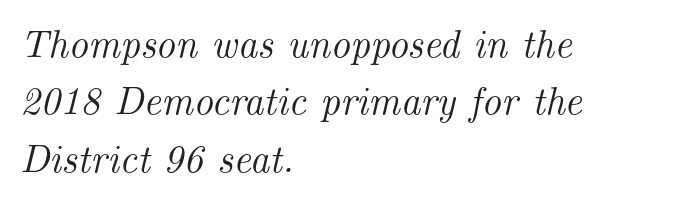
Q: Is the text italic (slanted)? A: Yes, it leans right by about 14 degrees.
Q: Is the typeface a serif or a sans-serif typeface? A: Serif.
Q: Is the text underlined? A: No.
Q: How is the paragraph aligned? A: Left-aligned.
Q: Is the spacing between letters normal or unusually wide? A: Normal.
Q: Is the spacing between lines tight, normal or loose? A: Normal.
Q: Width (condensed, normal, or wide)? A: Normal.
Q: Stroke contrast? A: Medium.
Q: x-height? A: Small.
Q: Monospaced? A: No.
